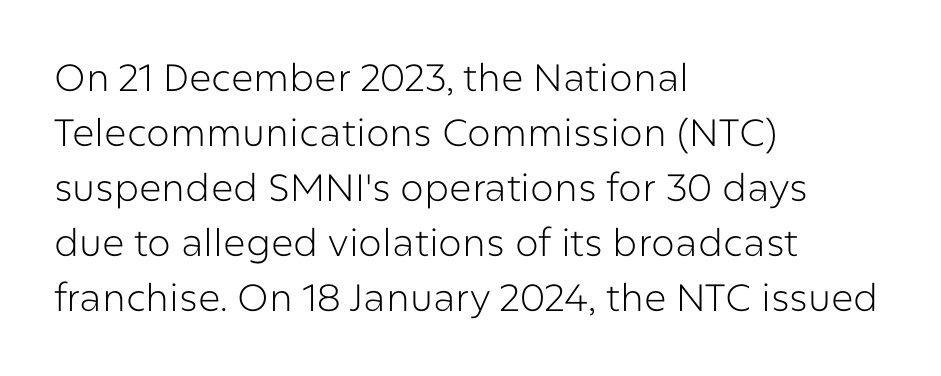
{"serif": "no", "italic": "no", "bold": "no", "weight": "light", "width": "normal", "stroke_contrast": "low", "x_height": "medium", "monospaced": "no", "underline": "no", "align": "left", "line_spacing": "normal", "line_spacing_ratio": 1.45, "letter_spacing": "normal", "letter_spacing_em": 0.0, "glyph_px": 38}
